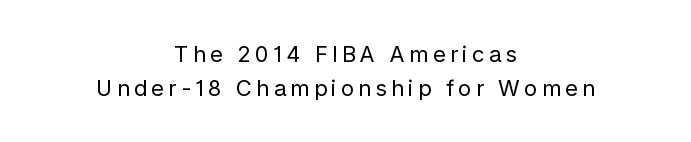
Q: Is the text bold? A: No.
Q: Is the text italic (slanted)? A: No, it is upright.
Q: Is the text underlined? A: No.
Q: How is the paragraph aligned? A: Centered.
Q: Is the spacing between lines tight, normal or loose? A: Normal.
